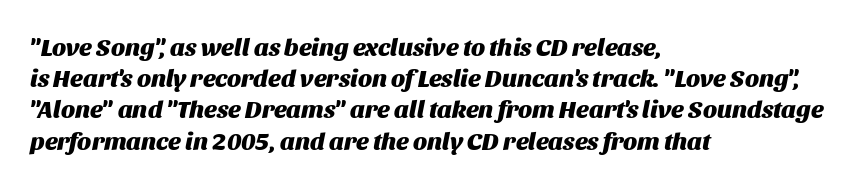
The space beneath each line is pristine and unruled. Reading down the column, the eye jumps a familiar distance to each next line. When letters slant like this, we call the style italic. Heavy, bold letterforms. The letterforms sit shoulder to shoulder at normal distance.
